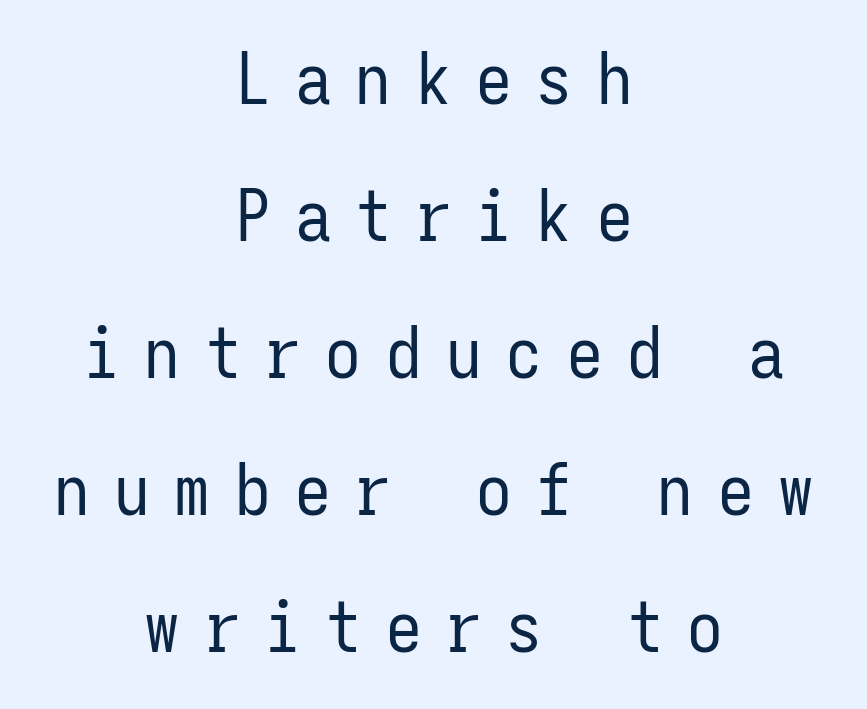
Does the lettering tilt? It doesn't — this is upright. Check under the words: just untouched page. Stroke mass is kept to a normal reading level or below. You could only call the tracking loose — the letters float apart. Caption: multi-line text, centered on the measure.
